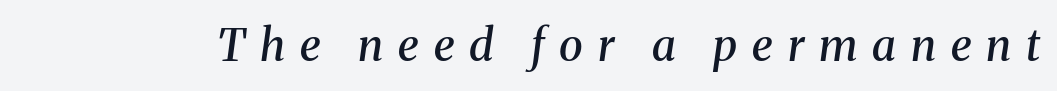
Compared with typical body copy, the letter spacing here is much looser. The zone under the glyphs is completely vacant. Check where the strokes stop: tiny serifs finish them off. The strokes are fattened partway — semibold, not bold. A typesetter would mark this as italic. This sample has the flowing, uneven cadence of proportional lettering.
